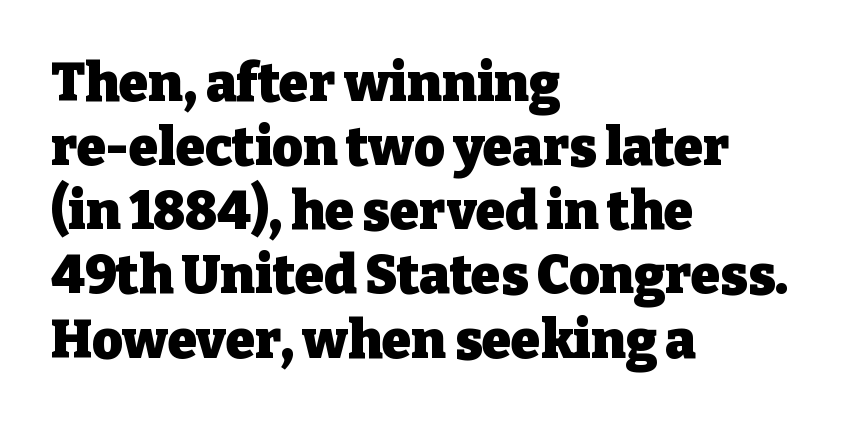
The image shows 53 px heavy serif type, upright; set left-aligned, line spacing 1.21x, normal letter spacing, not underlined; low stroke contrast and a medium x-height.
